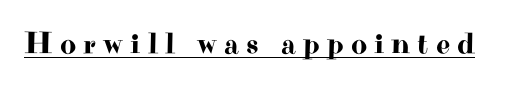
{"serif": "yes", "italic": "no", "width": "wide", "stroke_contrast": "high", "x_height": "small", "monospaced": "no", "underline": "yes", "letter_spacing": "wide", "letter_spacing_em": 0.23, "glyph_px": 31}
